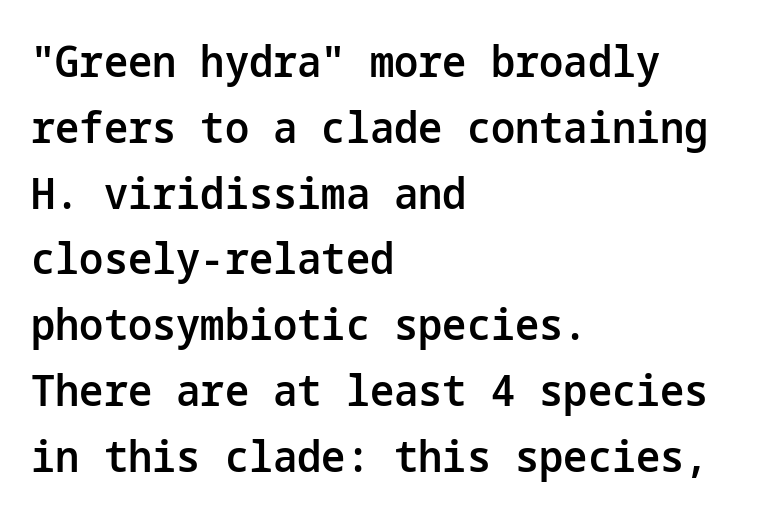
The image shows 43 px semibold sans-serif type, upright; set left-aligned, normal line spacing (1.53x), normal letter spacing, not underlined; low stroke contrast and a medium x-height.
